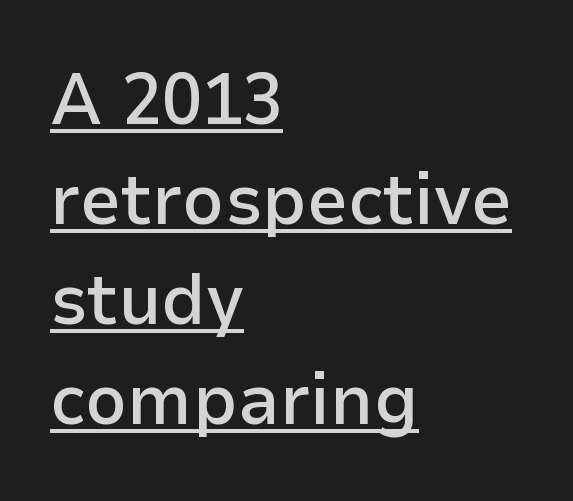
The image shows 73 px semibold sans-serif type, upright; set left-aligned, normal line spacing (1.37x), normal letter spacing, underlined; low stroke contrast and a medium x-height.
